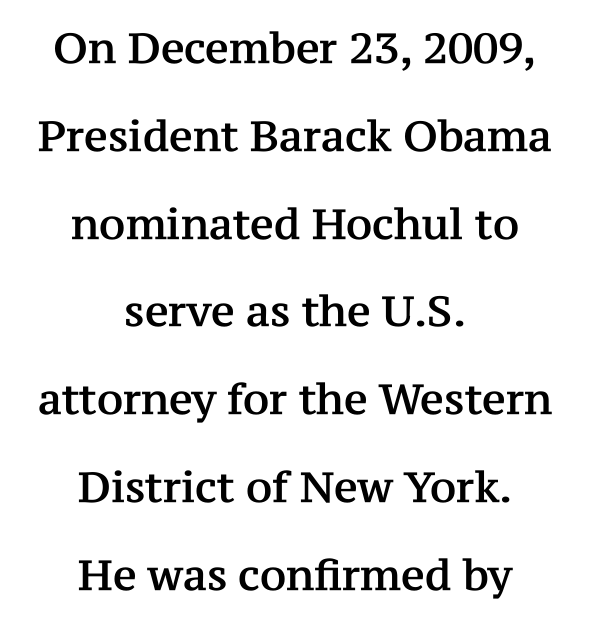
Proportional: the letters do not fall into vertical columns. Upright lettering throughout. Does the leading feel generous? Absolutely, it's lavish. You can tell from the footed stems that serif type was used. The string is rendered with underlining switched off. The compositor balanced each line on the midline.
